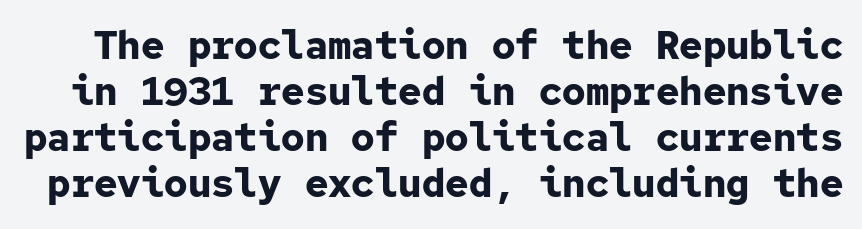
{"serif": "no", "italic": "no", "bold": "yes", "weight": "bold", "width": "normal", "stroke_contrast": "low", "x_height": "medium", "monospaced": "yes", "underline": "no", "line_spacing_ratio": 1.18, "letter_spacing": "normal", "letter_spacing_em": 0.0, "glyph_px": 39}
